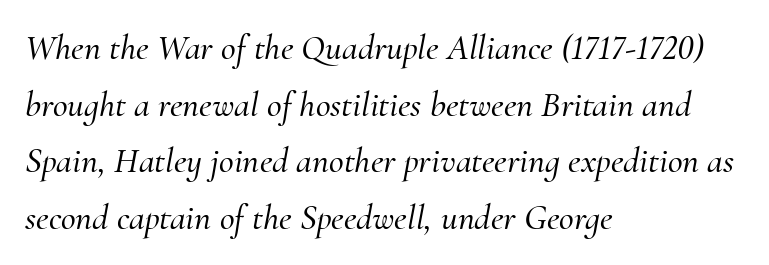
Q: Is the text italic (slanted)? A: Yes, it leans right by about 10 degrees.
Q: Is the typeface a serif or a sans-serif typeface? A: Serif.
Q: Is the text underlined? A: No.
Q: How is the paragraph aligned? A: Left-aligned.
Q: Is the spacing between letters normal or unusually wide? A: Normal.
Q: Is the spacing between lines tight, normal or loose? A: Normal.
Q: Width (condensed, normal, or wide)? A: Normal.
Q: Stroke contrast? A: Medium.
Q: x-height? A: Small.
Q: Monospaced? A: No.
